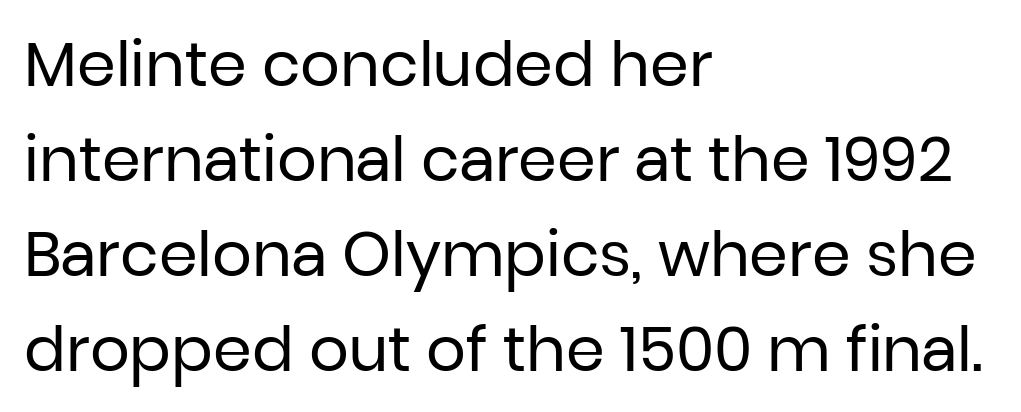
{"serif": "no", "italic": "no", "bold": "no", "weight": "regular", "width": "normal", "stroke_contrast": "low", "x_height": "medium", "monospaced": "no", "underline": "no", "align": "left", "line_spacing": "normal", "line_spacing_ratio": 1.53, "letter_spacing": "normal", "letter_spacing_em": 0.0, "glyph_px": 62}
